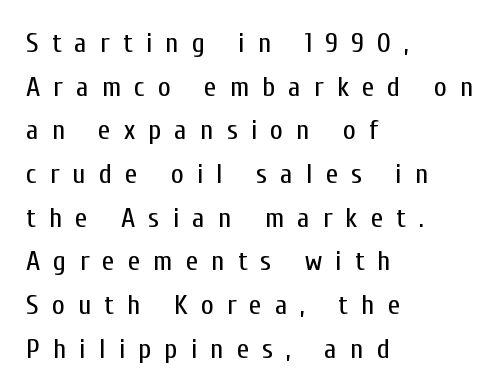
{"serif": "no", "italic": "no", "bold": "no", "weight": "regular", "width": "condensed", "stroke_contrast": "low", "x_height": "medium", "monospaced": "no", "underline": "no", "align": "left", "line_spacing": "normal", "line_spacing_ratio": 1.56, "letter_spacing": "wide", "letter_spacing_em": 0.47, "glyph_px": 28}
